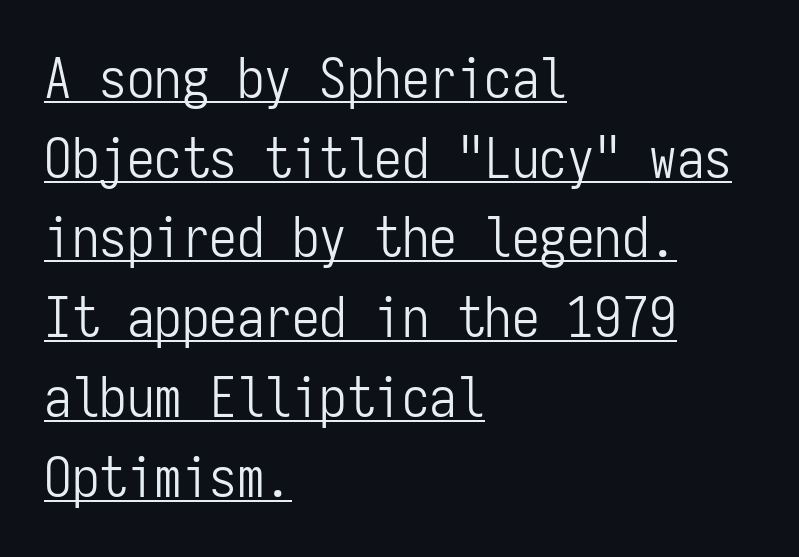
Is the stroke heavy? The answer is a plain regular-or-lighter. Every row of glyphs begins at an identical x-position on the left. Unlike italic type, these characters show no tilt at all. Nothing unusual about the tracking: characters are spaced as the font intends. I'd call this a sans setting — the letters go barefoot. Vertical spacing — default.
